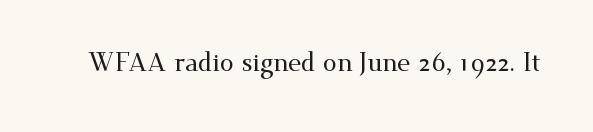
{"italic": "no", "underline": "no", "letter_spacing": "normal", "letter_spacing_em": 0.0, "glyph_px": 25}
